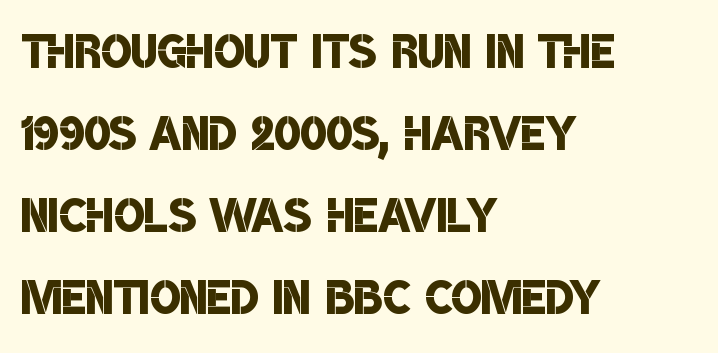
Q: Is the text bold? A: Semi-bold.
Q: Is the typeface a serif or a sans-serif typeface? A: Sans-serif.
Q: Is the text underlined? A: No.
Q: How is the paragraph aligned? A: Left-aligned.
Q: Is the spacing between letters normal or unusually wide? A: Normal.
Q: Is the spacing between lines tight, normal or loose? A: Normal.
Q: Width (condensed, normal, or wide)? A: Condensed.
Q: Stroke contrast? A: Low.
Q: x-height? A: Large.
Q: Monospaced? A: No.
